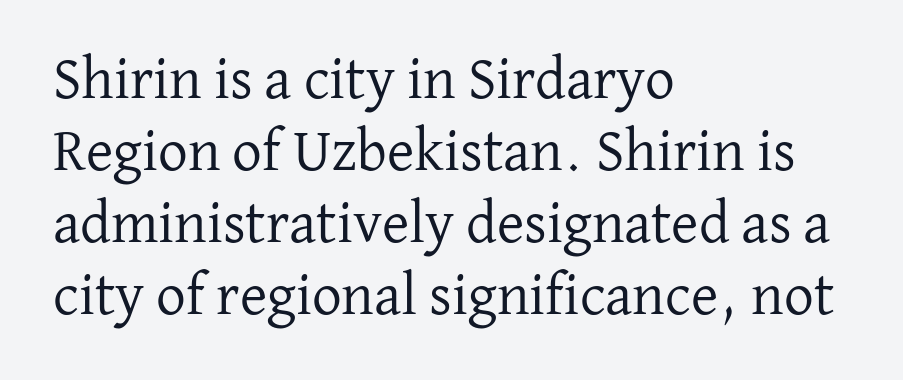
The lines are quadded left. You can tell it's not italic because the verticals are truly vertical. Glyph-to-glyph distance matches everyday printed text. The strokes are not fattened; the text isn't bold. Regarding serifs, this sample has them. The area under the type is left untouched.
